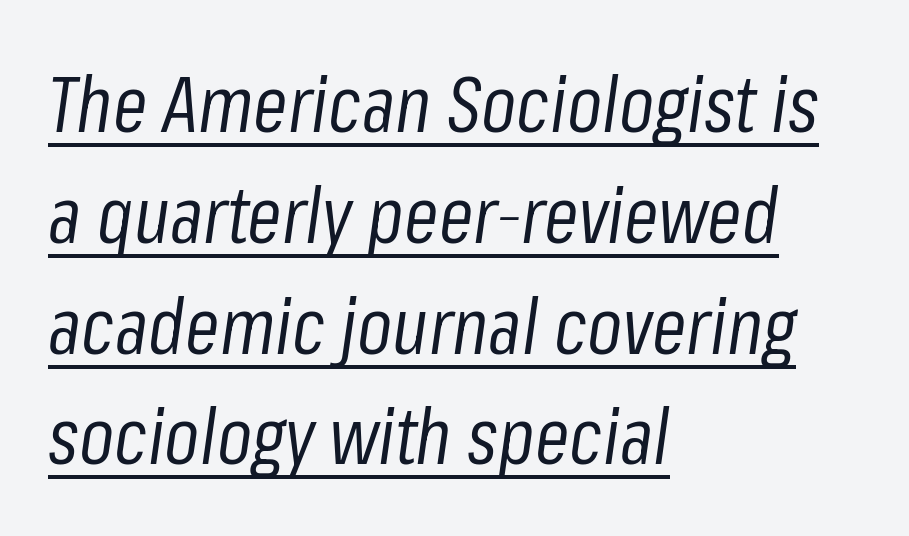
{"italic": "yes", "lean": "right", "slant_degrees": 8, "bold": "no", "weight": "regular", "width": "condensed", "stroke_contrast": "low", "x_height": "medium", "monospaced": "no", "underline": "yes", "align": "left", "line_spacing": "normal", "line_spacing_ratio": 1.42, "letter_spacing": "normal", "letter_spacing_em": 0.0, "glyph_px": 78}
